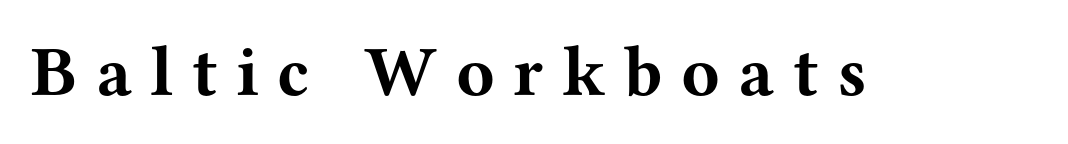
The designer went with a serif here, giving each stem small feet. Tracking value appears strongly positive — letters spread wide. The letters stand straight up with perfectly vertical stems. The passage shown is emphatically bold. Has an underline been added? It has not. This sample has the flowing, uneven cadence of proportional lettering.
